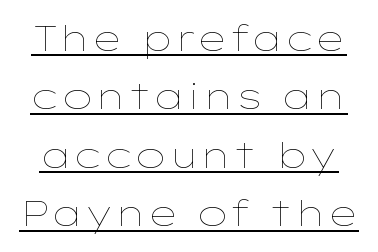
The image shows 35 px thin, wide type, upright; set normal line spacing (1.67x), normal letter spacing, underlined; low stroke contrast and a medium x-height.
